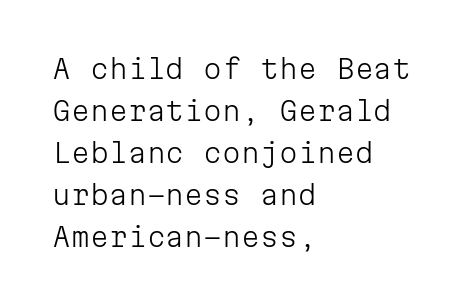
The image shows 27 px text type, upright; set left-aligned, normal line spacing (1.56x), normal letter spacing, not underlined.
